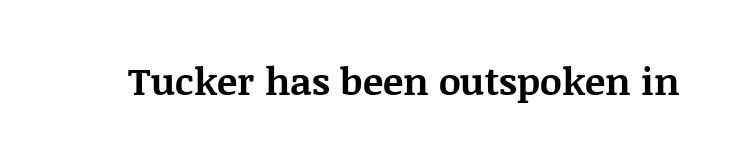
Q: Is the text bold? A: Yes.
Q: Is the text italic (slanted)? A: No, it is upright.
Q: Is the typeface a serif or a sans-serif typeface? A: Serif.
Q: Is the text underlined? A: No.
Q: Is the spacing between letters normal or unusually wide? A: Normal.
Q: Width (condensed, normal, or wide)? A: Normal.
Q: Stroke contrast? A: Medium.
Q: x-height? A: Large.
Q: Monospaced? A: No.
